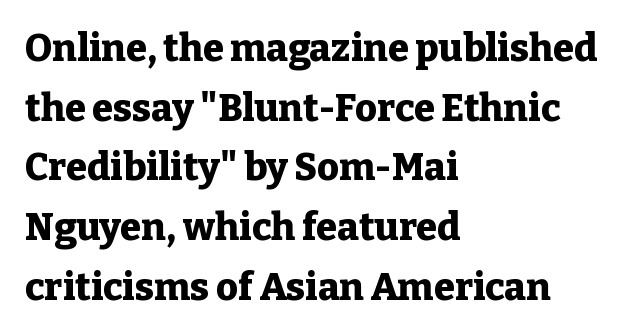
Q: Is the text bold? A: Yes.
Q: Is the text italic (slanted)? A: No, it is upright.
Q: Is the typeface a serif or a sans-serif typeface? A: Serif.
Q: Is the text underlined? A: No.
Q: How is the paragraph aligned? A: Left-aligned.
Q: Is the spacing between letters normal or unusually wide? A: Normal.
Q: Is the spacing between lines tight, normal or loose? A: Normal.
Q: Width (condensed, normal, or wide)? A: Normal.
Q: Stroke contrast? A: Low.
Q: x-height? A: Medium.
Q: Monospaced? A: No.
